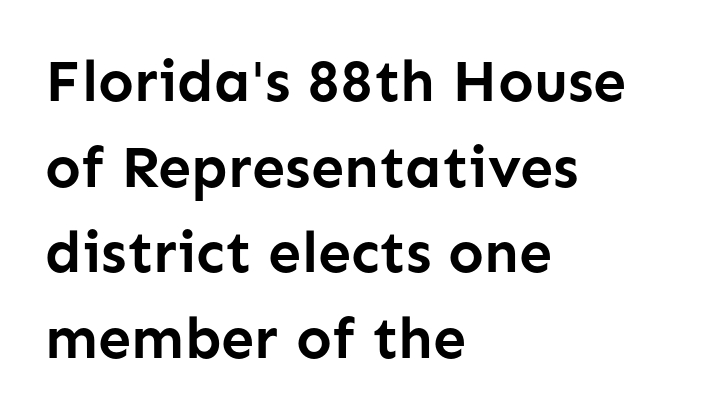
{"serif": "no", "italic": "no", "bold": "yes", "weight": "semibold", "width": "normal", "stroke_contrast": "low", "x_height": "medium", "monospaced": "no", "underline": "no", "align": "left", "line_spacing": "normal", "line_spacing_ratio": 1.45, "letter_spacing": "normal", "letter_spacing_em": 0.0, "glyph_px": 59}
